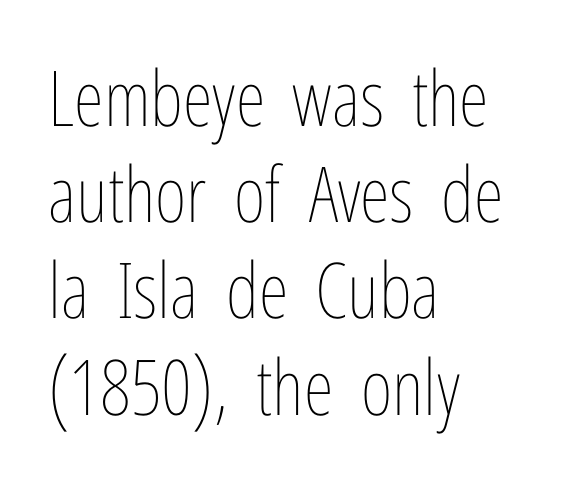
The image shows 77 px thin, condensed type, upright; set left-aligned, normal line spacing (1.25x), normal letter spacing, not underlined; low stroke contrast and a medium x-height.
